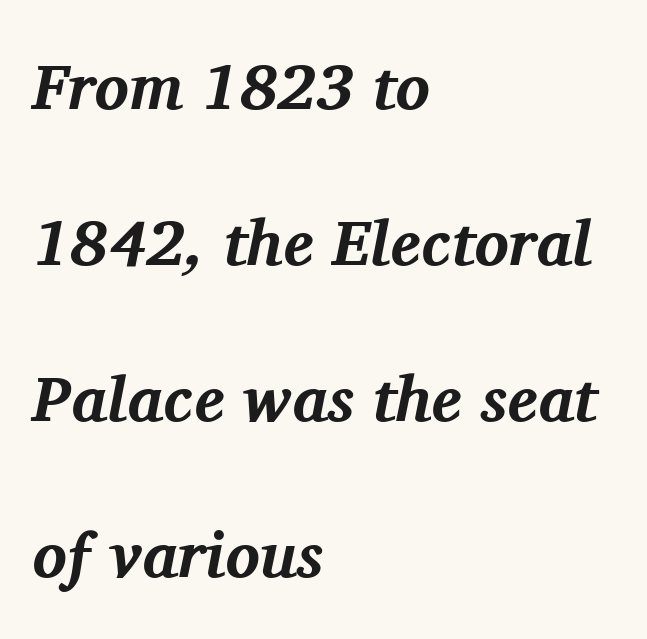
{"serif": "yes", "italic": "yes", "lean": "right", "slant_degrees": 11, "bold": "yes", "weight": "bold", "width": "normal", "stroke_contrast": "medium", "x_height": "medium", "monospaced": "no", "underline": "no", "align": "left", "line_spacing": "loose", "line_spacing_ratio": 2.44, "letter_spacing": "normal", "letter_spacing_em": 0.0, "glyph_px": 64}
